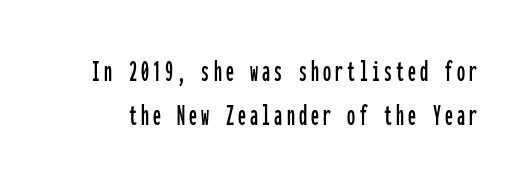
The image shows 32 px condensed sans-serif type, upright, monospaced; set normal line spacing (1.39x), not underlined; low stroke contrast and a medium x-height.
